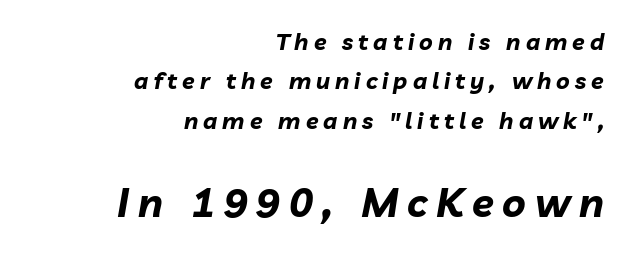
Every character sits at an angle, as italics do. A full-strength bold gives these letters their thick strokes. Notice how the passage keeps a crisp vertical edge on the right only. Check the space under the baseline: it is left empty.
